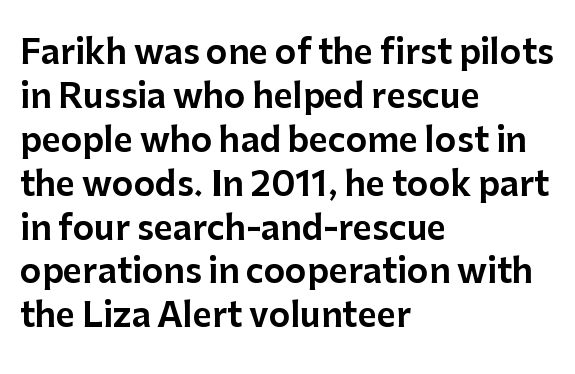
Q: Is the text italic (slanted)? A: No, it is upright.
Q: Is the typeface a serif or a sans-serif typeface? A: Sans-serif.
Q: Is the text underlined? A: No.
Q: How is the paragraph aligned? A: Left-aligned.
Q: Is the spacing between letters normal or unusually wide? A: Normal.
Q: Is the spacing between lines tight, normal or loose? A: Normal.
Q: Width (condensed, normal, or wide)? A: Normal.
Q: Stroke contrast? A: Low.
Q: x-height? A: Medium.
Q: Monospaced? A: No.
